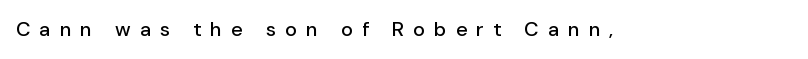
Q: Is the text italic (slanted)? A: No, it is upright.
Q: Is the text underlined? A: No.
Q: Is the spacing between letters normal or unusually wide? A: Unusually wide.
